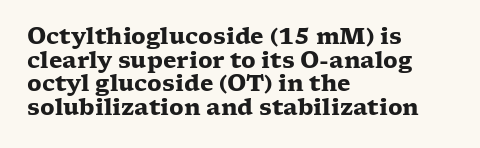
Does the copy run flush right? No — it runs flush left. The tracking reads as untouched default to a designer's eye. Line spacing here is tight. Descenders hang freely into open space. Strong, thick strokes mark this as bold type. Posture: straight, roman, zero tilt.
